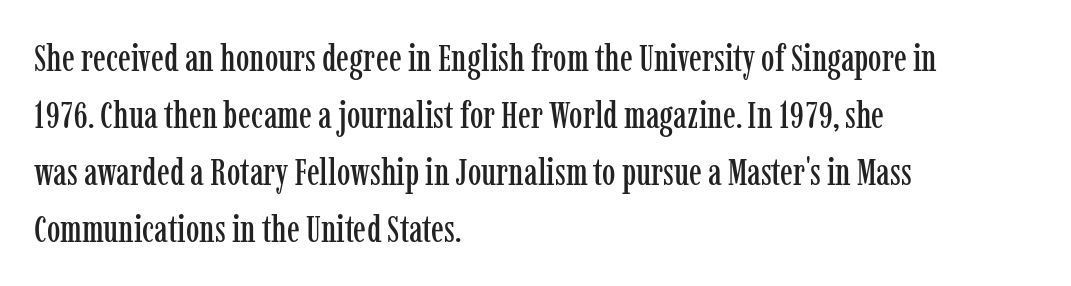
You could not count columns in this text — the font is proportionally spaced. The ragged edge is on the right, which tells us the setting is flush left. Plain, unruled lines of type. The letters sit at their default tracking, neither squeezed nor spread. Check where the strokes stop: tiny serifs finish them off. Ascenders rise straight up at ninety degrees.
